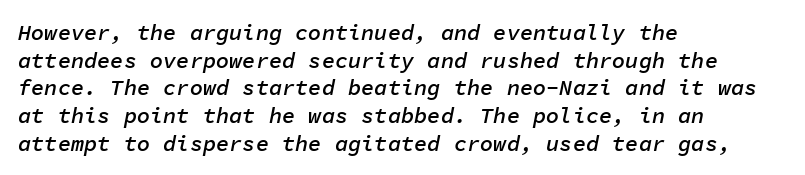
This block has exactly the height ordinary leading produces. Notice how the passage keeps a crisp vertical edge on the left only. How heavy is the stroke? Medium-heavy — a semibold, shy of bold. Glyph-to-glyph distance matches everyday printed text. The rendering applies a slant to the glyphs.
